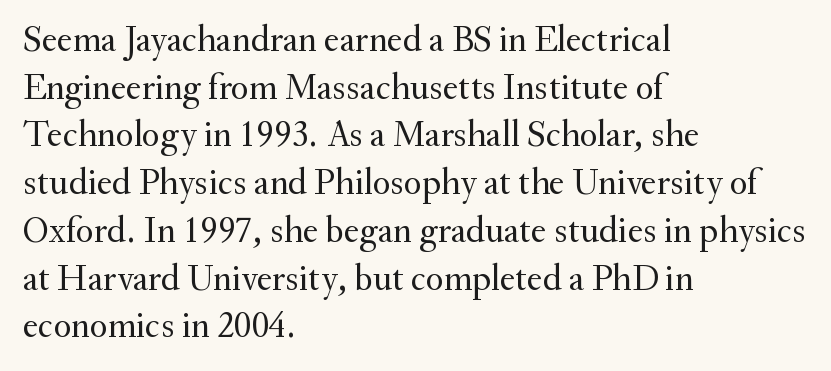
The image shows 37 px regular-weight serif type, upright; set left-aligned, normal line spacing (1.29x), normal letter spacing, not underlined; medium stroke contrast and a small x-height.
